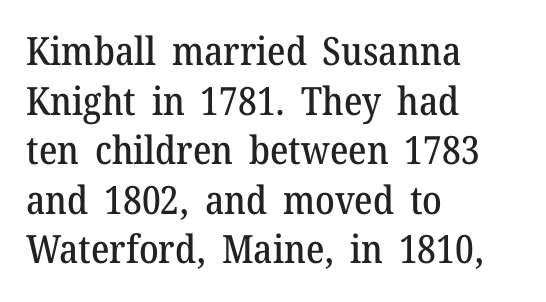
I'd call this a serif setting — the letters wear small feet. Does the lettering tilt? It doesn't — this is upright. Leftover space on each line is placed entirely after the last word. Each letter keeps its own natural width here, so spacing adapts to shape. The line texture is even and compact thanks to regular tracking. The area under the type is left untouched.
